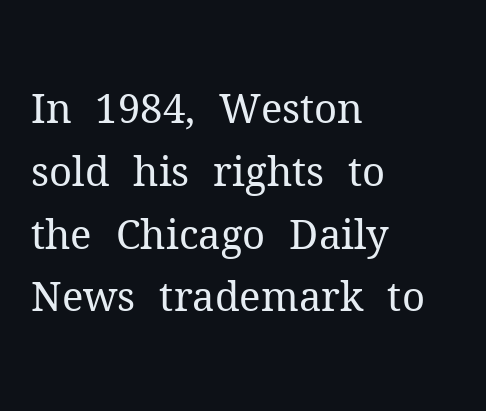
{"serif": "yes", "italic": "no", "bold": "no", "weight": "regular", "width": "normal", "stroke_contrast": "medium", "x_height": "medium", "monospaced": "no", "underline": "no", "align": "left", "line_spacing": "normal", "line_spacing_ratio": 1.57, "letter_spacing": "normal", "letter_spacing_em": 0.0, "glyph_px": 40}
